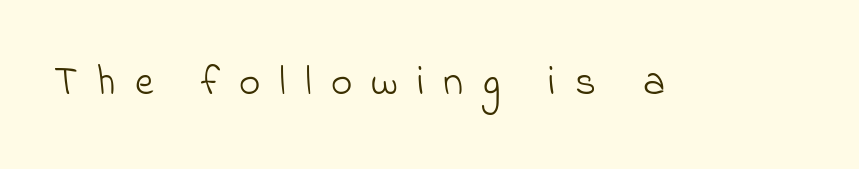
{"serif": "no", "bold": "no", "weight": "light", "width": "normal", "stroke_contrast": "low", "x_height": "small", "monospaced": "no", "underline": "no", "letter_spacing": "wide", "letter_spacing_em": 0.46, "glyph_px": 41}
